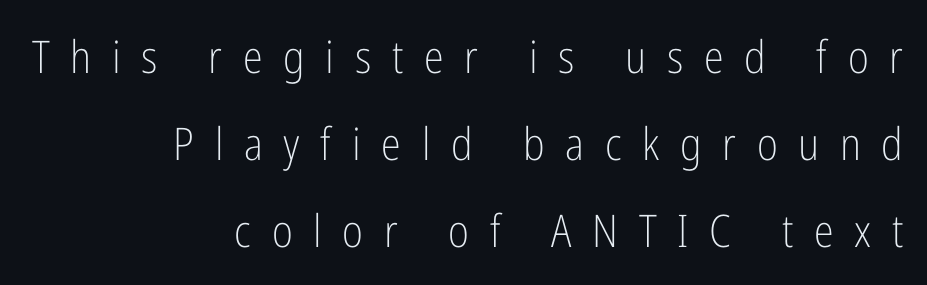
The image shows 45 px light, condensed sans-serif type, upright; set right-aligned, loose line spacing (1.93x), unusually wide letter spacing (+0.46 em), not underlined; low stroke contrast and a medium x-height.
